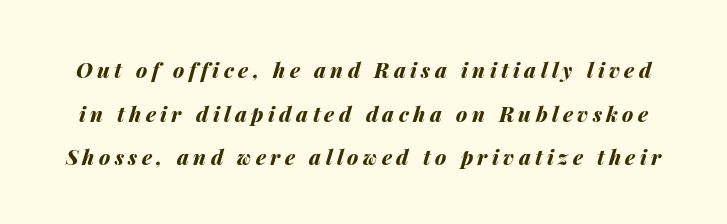
{"italic": "yes", "lean": "right", "slant_degrees": 14, "bold": "yes", "underline": "no", "line_spacing": "loose", "line_spacing_ratio": 2.08, "letter_spacing": "wide", "letter_spacing_em": 0.21, "glyph_px": 21}
